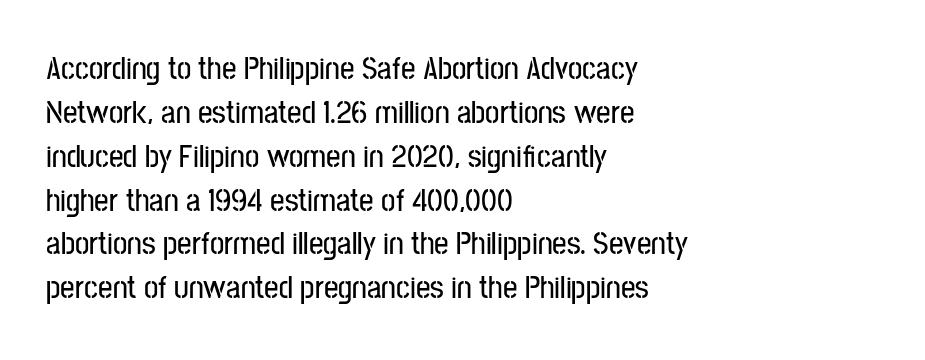
{"serif": "no", "italic": "no", "width": "condensed", "stroke_contrast": "low", "x_height": "medium", "monospaced": "no", "underline": "no", "align": "left", "line_spacing": "normal", "line_spacing_ratio": 1.37, "letter_spacing": "normal", "letter_spacing_em": 0.0, "glyph_px": 32}
